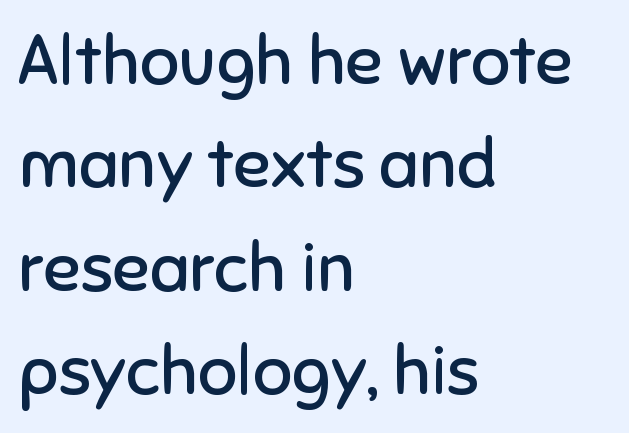
{"serif": "no", "italic": "no", "bold": "no", "weight": "regular", "width": "normal", "stroke_contrast": "low", "x_height": "medium", "monospaced": "no", "underline": "no", "align": "left", "line_spacing": "normal", "line_spacing_ratio": 1.5, "letter_spacing": "normal", "letter_spacing_em": 0.0, "glyph_px": 69}
